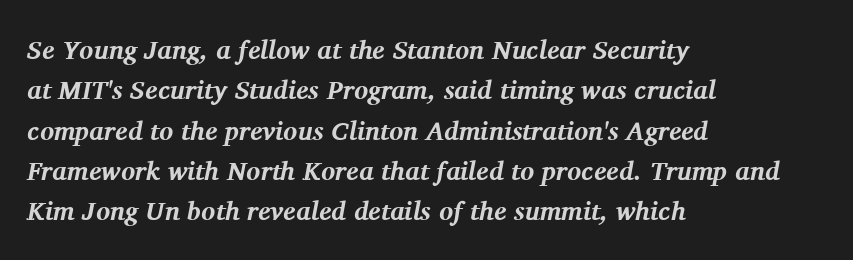
The image shows 26 px bold type, italic (leaning right); set left-aligned, normal line spacing (1.55x), normal letter spacing, not underlined.
